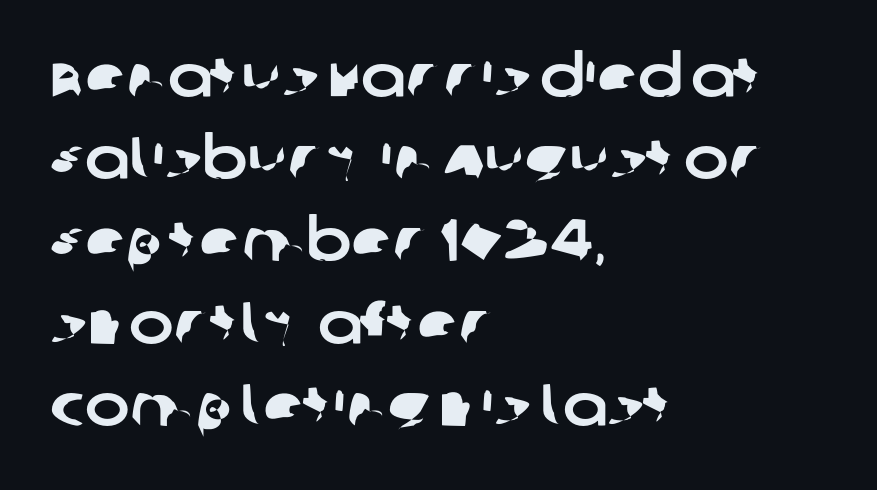
{"serif": "no", "width": "normal", "stroke_contrast": "low", "x_height": "large", "monospaced": "no", "underline": "no", "align": "left", "line_spacing": "normal", "line_spacing_ratio": 1.37, "letter_spacing": "normal", "letter_spacing_em": 0.0, "glyph_px": 60}
